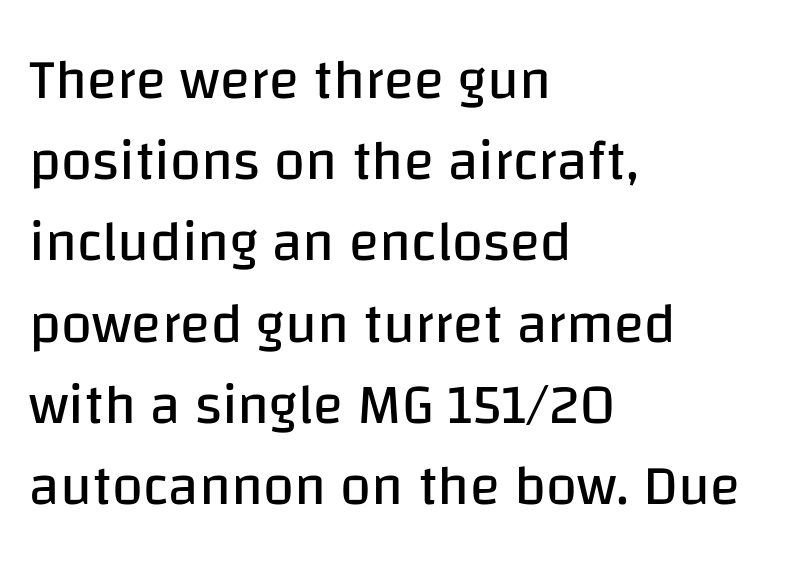
The image shows 56 px regular-weight sans-serif type, upright; set left-aligned, normal line spacing (1.45x), normal letter spacing, not underlined; low stroke contrast and a large x-height.
